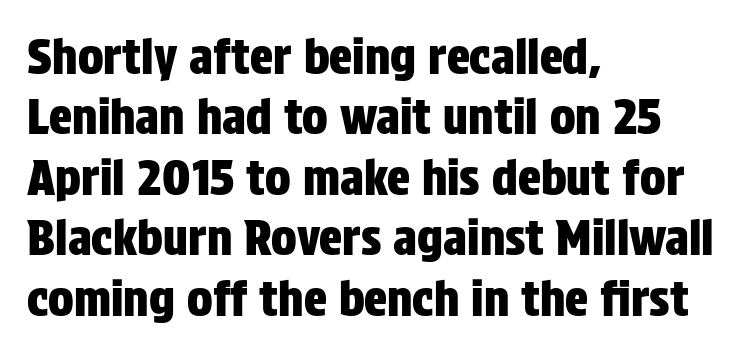
Serif or sans? Sans — the stroke terminals are bare. The passage is arranged the way most books set body copy — flush left. Short note: letters normally spaced. A typesetter would call this proportional, since set widths differ per character. Rows of type keep a routine distance in the vertical direction. Quick note: not italic, upright.
